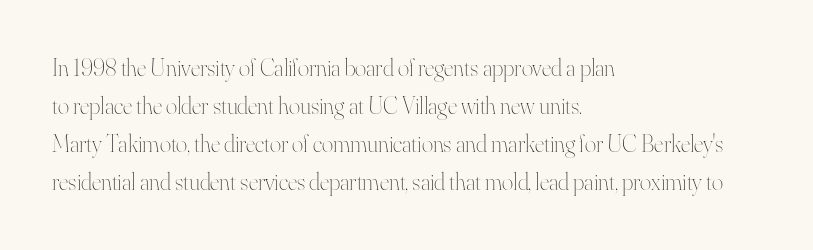
{"italic": "no", "bold": "no", "underline": "no", "align": "left", "line_spacing": "normal", "line_spacing_ratio": 1.59, "letter_spacing": "normal", "letter_spacing_em": 0.0, "glyph_px": 24}
